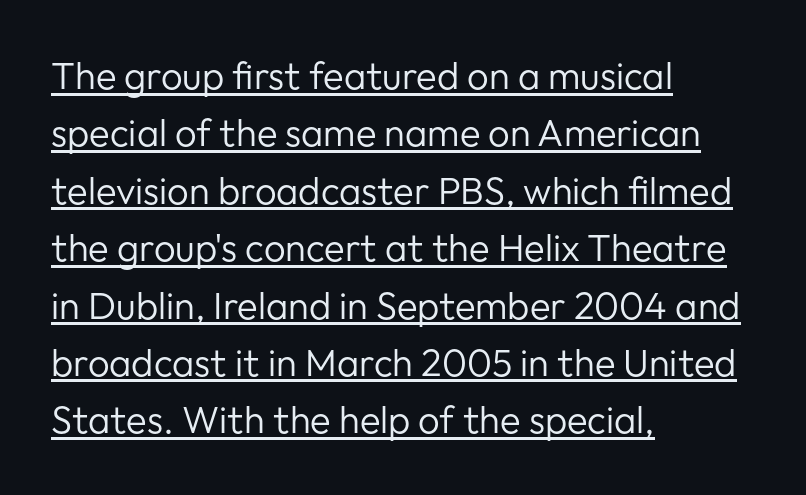
{"serif": "no", "italic": "no", "bold": "no", "weight": "regular", "width": "normal", "stroke_contrast": "low", "x_height": "medium", "monospaced": "no", "underline": "yes", "align": "left", "line_spacing": "normal", "line_spacing_ratio": 1.51, "letter_spacing": "normal", "letter_spacing_em": 0.0, "glyph_px": 38}
